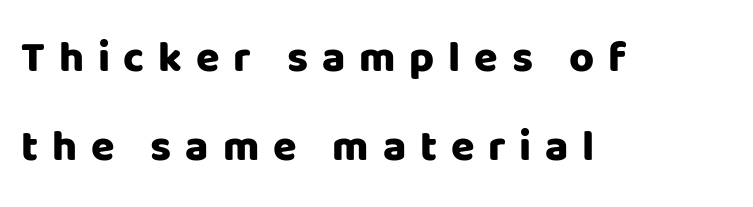
The image shows 43 px heavy sans-serif type, upright; set left-aligned, loose line spacing (2.06x), unusually wide letter spacing (+0.32 em), not underlined; low stroke contrast and a large x-height.
